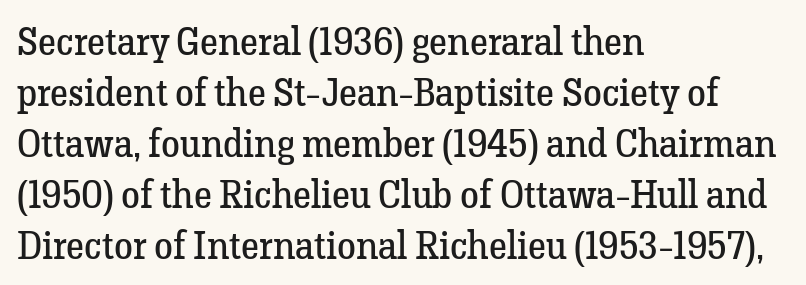
The image shows 38 px regular-weight serif type, upright; set left-aligned, normal line spacing (1.34x), normal letter spacing, not underlined; low stroke contrast and a medium x-height.
